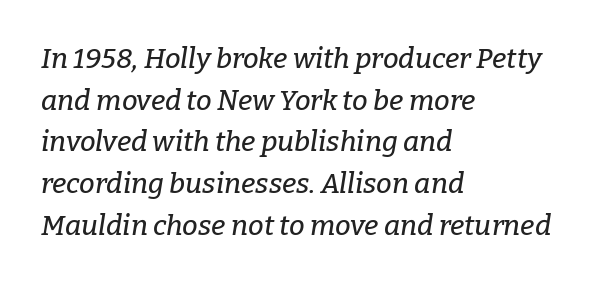
{"serif": "yes", "italic": "yes", "lean": "right", "slant_degrees": 9, "width": "normal", "stroke_contrast": "low", "x_height": "medium", "monospaced": "no", "underline": "no", "align": "left", "line_spacing": "normal", "line_spacing_ratio": 1.49, "letter_spacing": "normal", "letter_spacing_em": 0.0, "glyph_px": 28}
